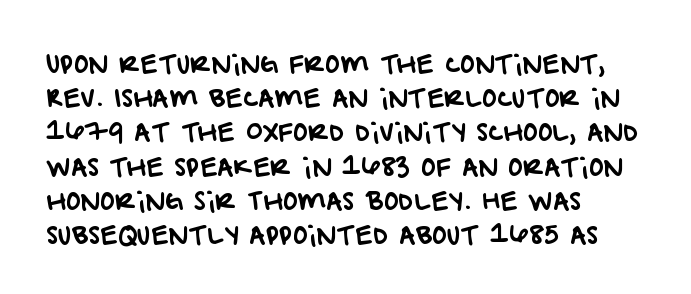
The image shows 25 px text type; set left-aligned, normal line spacing (1.37x), normal letter spacing, not underlined.
